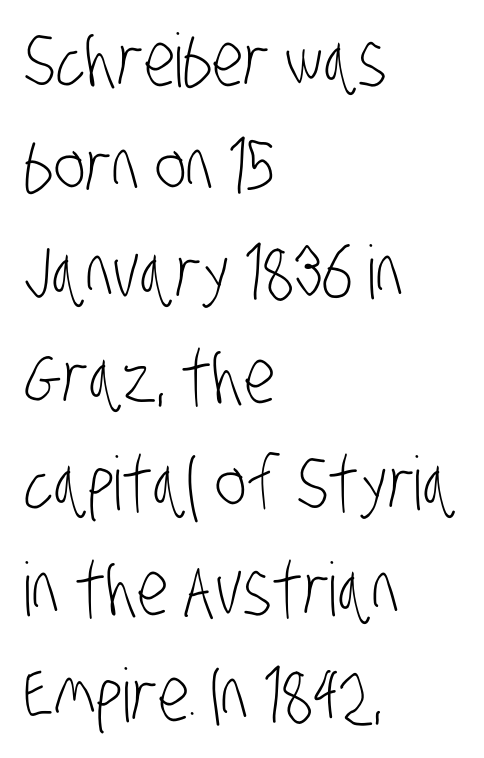
The image shows 74 px light, condensed sans-serif type; set left-aligned, normal line spacing (1.43x), normal letter spacing, not underlined; low stroke contrast and a large x-height.
